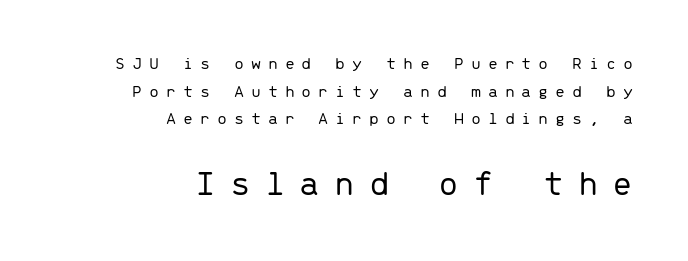
Here the designer chose a console-style face with uniform glyph widths. The passage shown is typeset with a sans-serif family. A typesetter would call this leading conventional body-copy spacing. The type is letterspaced generously, with wide tracking. Characters remain perfectly vertical along every line. Typeset ragged left — the right edge is the straight one.
